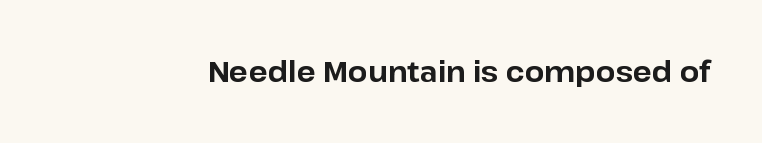
{"serif": "no", "italic": "no", "bold": "yes", "weight": "bold", "width": "normal", "stroke_contrast": "low", "x_height": "medium", "monospaced": "no", "underline": "no", "letter_spacing": "normal", "letter_spacing_em": 0.0, "glyph_px": 28}
